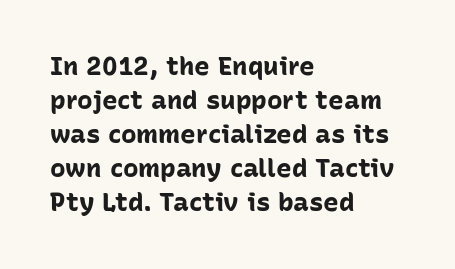
Typeset ragged right — the left edge is the straight one. Words float on clear page, feet unadorned. Vertically, the passage feels balanced, rows spaced as you'd expect. This sample uses plain, unmodified letter spacing. Summary of weight: heavy, a full bold. Characters remain perfectly vertical along every line.
